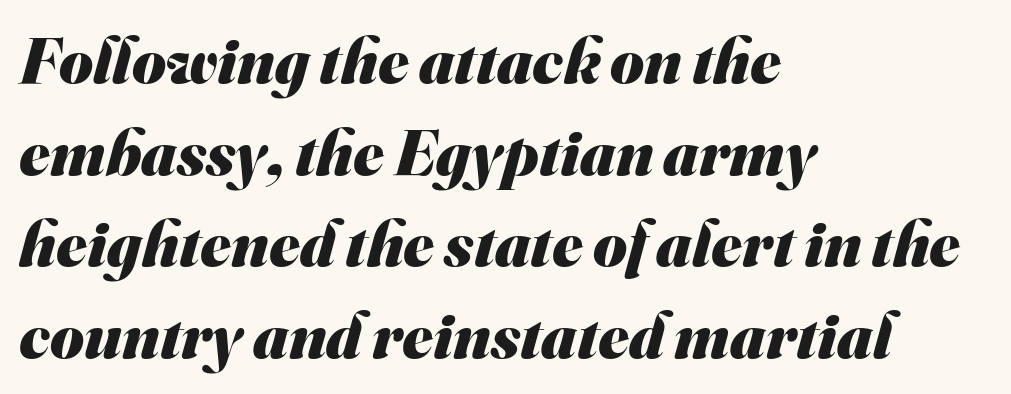
{"serif": "no", "bold": "yes", "weight": "heavy", "width": "normal", "stroke_contrast": "medium", "x_height": "small", "monospaced": "no", "underline": "no", "align": "left", "line_spacing": "normal", "line_spacing_ratio": 1.41, "letter_spacing": "normal", "letter_spacing_em": 0.0, "glyph_px": 65}
